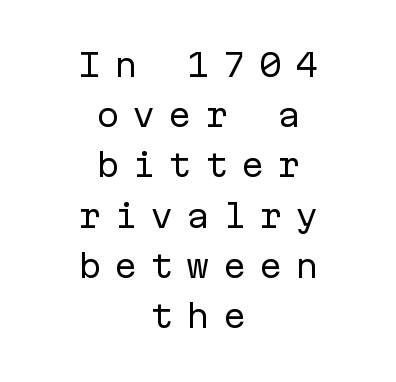
{"serif": "no", "italic": "no", "bold": "no", "weight": "regular", "width": "normal", "stroke_contrast": "low", "x_height": "medium", "monospaced": "yes", "underline": "no", "align": "center", "line_spacing": "normal", "line_spacing_ratio": 1.62, "letter_spacing": "wide", "letter_spacing_em": 0.42, "glyph_px": 31}
